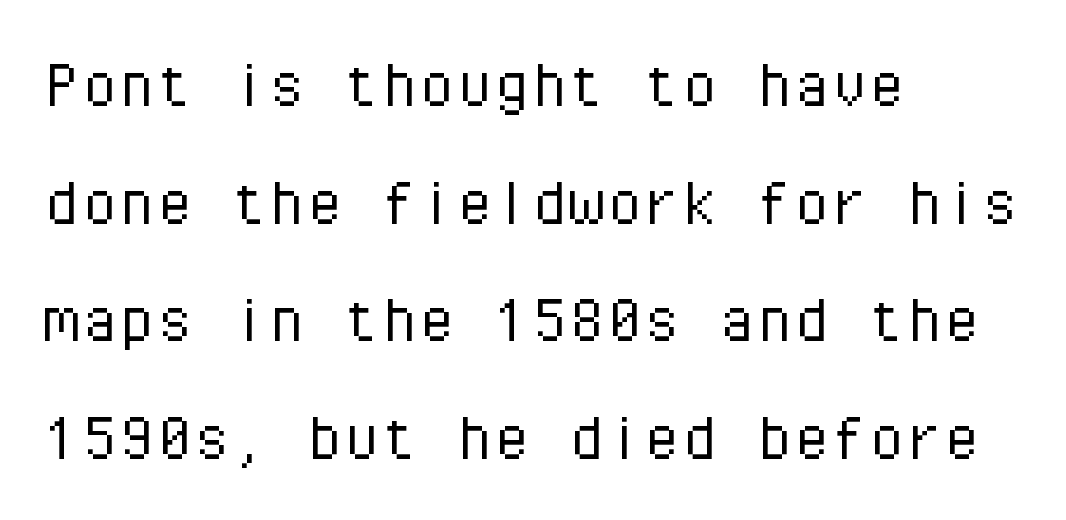
The lettering stays uniformly vertical, giving the passage a roman look. You could call the tracking neutral — neither tight nor loose. A typesetter would label this face a sans. Left-aligned paragraph, ragged on the right.
